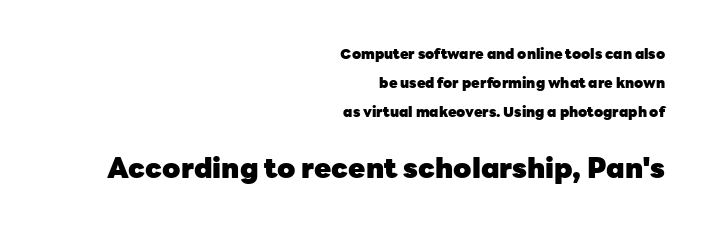
Q: Is the text bold? A: Yes.
Q: Is the text italic (slanted)? A: No, it is upright.
Q: Is the typeface a serif or a sans-serif typeface? A: Sans-serif.
Q: Is the text underlined? A: No.
Q: How is the paragraph aligned? A: Right-aligned.
Q: Is the spacing between letters normal or unusually wide? A: Normal.
Q: Is the spacing between lines tight, normal or loose? A: Loose.
Q: Which block of text is set in a larger size, the first (top) or the second (bottom)? A: The second (bottom) one.
Q: Width (condensed, normal, or wide)? A: Normal.
Q: Stroke contrast? A: Low.
Q: x-height? A: Medium.
Q: Monospaced? A: No.
